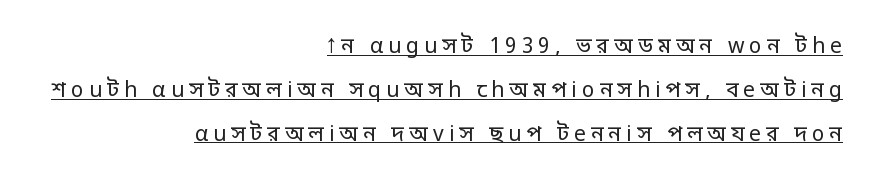
The image shows 21 px text type, upright; set right-aligned, loose line spacing (2.09x), unusually wide letter spacing (+0.24 em), underlined.
